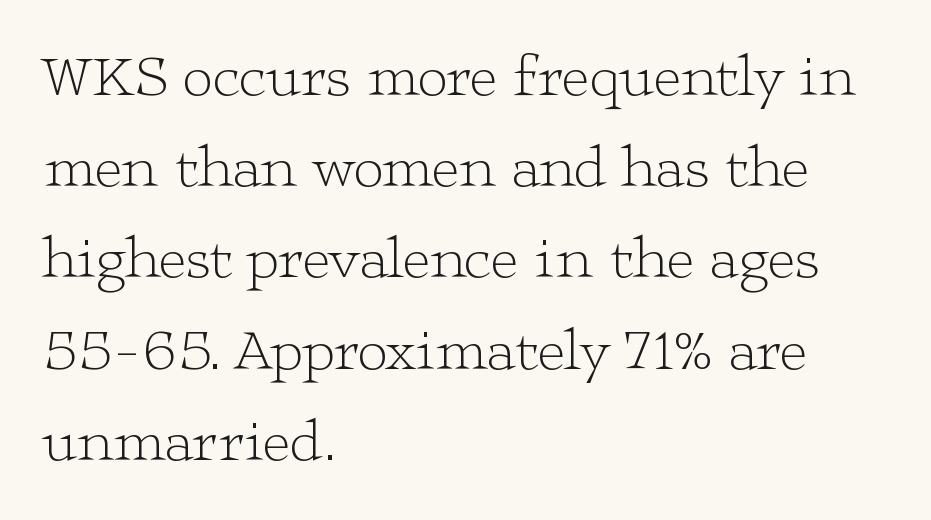
The image shows 60 px light, wide serif type, upright; set left-aligned, normal line spacing (1.52x), normal letter spacing, not underlined; low stroke contrast and a medium x-height.
